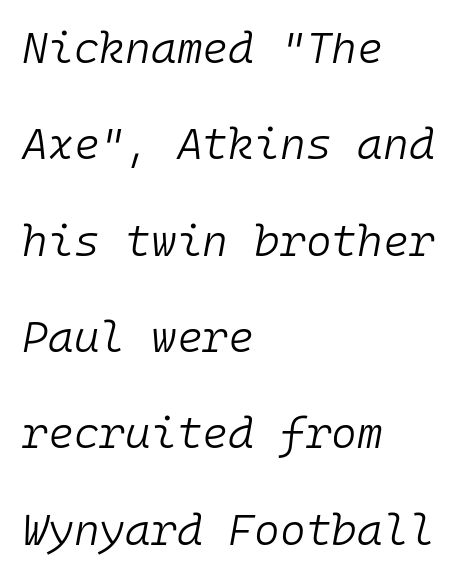
The image shows 44 px light type, italic (leaning right), monospaced; set left-aligned, loose line spacing (2.19x), normal letter spacing, not underlined; low stroke contrast and a medium x-height.
